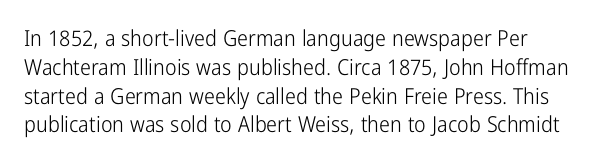
Nobody touched the tracking dial on this one. The face looks like a standard text weight, possibly lighter. Nobody drew a line under any word here. Reading down the column, the eye jumps a familiar distance to each next line. The letters stand upright; this is a roman face.
